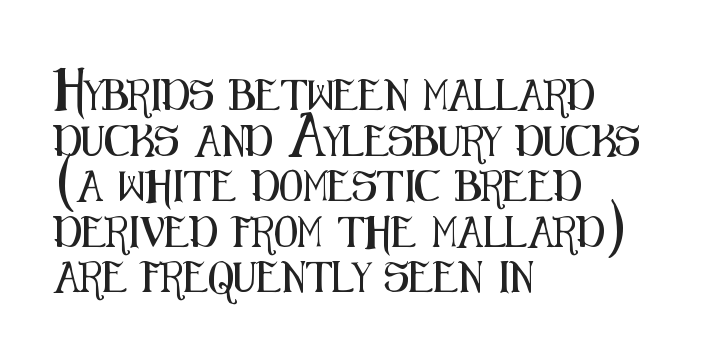
Q: Is the text italic (slanted)? A: No, it is upright.
Q: Is the text underlined? A: No.
Q: How is the paragraph aligned? A: Left-aligned.
Q: Is the spacing between letters normal or unusually wide? A: Normal.
Q: Is the spacing between lines tight, normal or loose? A: Normal.
Q: Width (condensed, normal, or wide)? A: Condensed.
Q: Stroke contrast? A: Medium.
Q: x-height? A: Medium.
Q: Monospaced? A: No.
